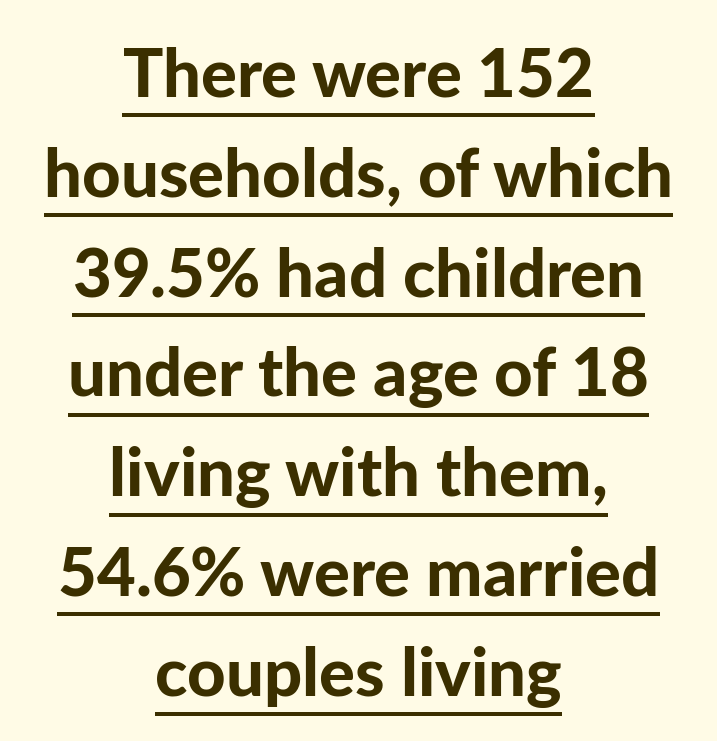
The image shows 67 px bold sans-serif type, upright; set centered, normal line spacing (1.49x), normal letter spacing, underlined; low stroke contrast and a medium x-height.
